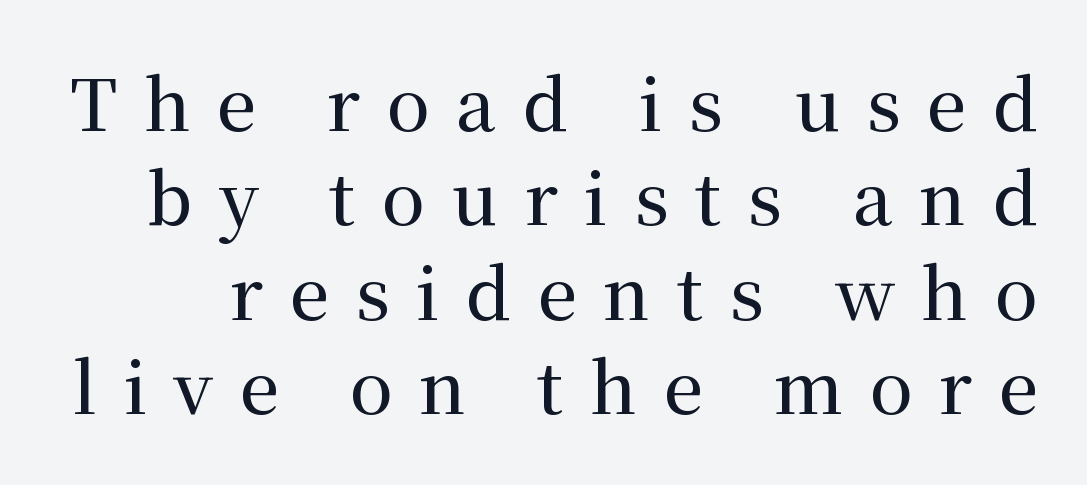
The image shows 71 px serif type, upright; set normal line spacing (1.33x), unusually wide letter spacing (+0.37 em), not underlined; medium stroke contrast and a medium x-height.
